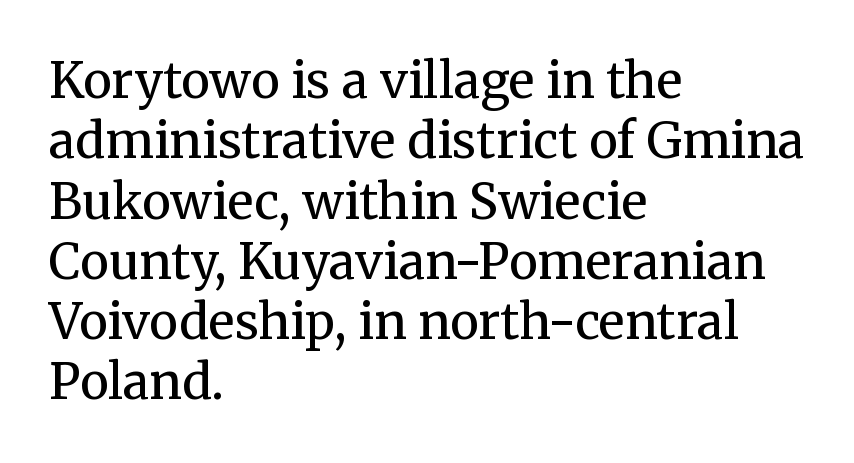
Q: Is the text bold? A: No.
Q: Is the text italic (slanted)? A: No, it is upright.
Q: Is the typeface a serif or a sans-serif typeface? A: Serif.
Q: Is the text underlined? A: No.
Q: How is the paragraph aligned? A: Left-aligned.
Q: Is the spacing between letters normal or unusually wide? A: Normal.
Q: Width (condensed, normal, or wide)? A: Normal.
Q: Stroke contrast? A: Medium.
Q: x-height? A: Medium.
Q: Monospaced? A: No.
